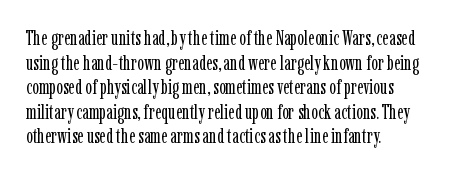
{"italic": "no", "bold": "no", "underline": "no", "align": "left", "line_spacing_ratio": 1.23, "letter_spacing": "normal", "letter_spacing_em": 0.0, "glyph_px": 20}
